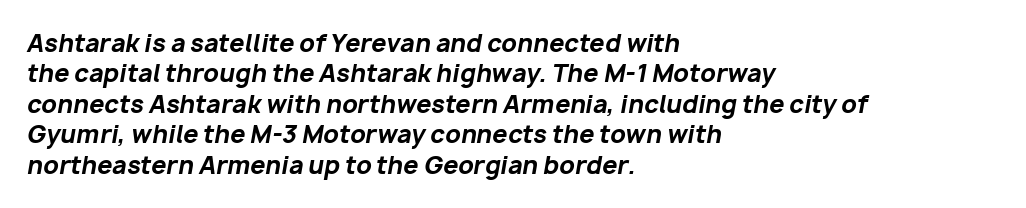
The image shows 24 px bold type, italic (leaning right); set left-aligned, normal line spacing (1.27x), normal letter spacing, not underlined.
